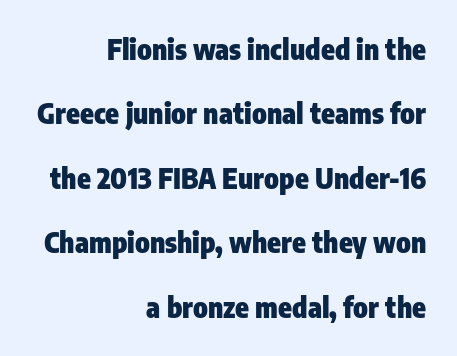
{"serif": "no", "italic": "no", "bold": "yes", "weight": "heavy", "width": "condensed", "stroke_contrast": "low", "x_height": "medium", "monospaced": "no", "underline": "no", "align": "right", "line_spacing": "loose", "line_spacing_ratio": 2.3, "letter_spacing": "normal", "letter_spacing_em": 0.0, "glyph_px": 28}
